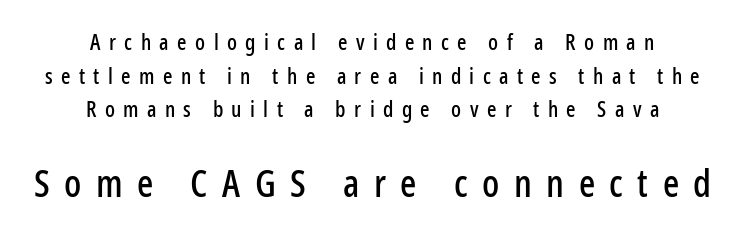
The image shows 38 px condensed sans-serif type, upright; set centered, normal line spacing (1.53x), unusually wide letter spacing (+0.38 em), not underlined; the second (bottom) block is 1.73x larger; low stroke contrast and a medium x-height.
